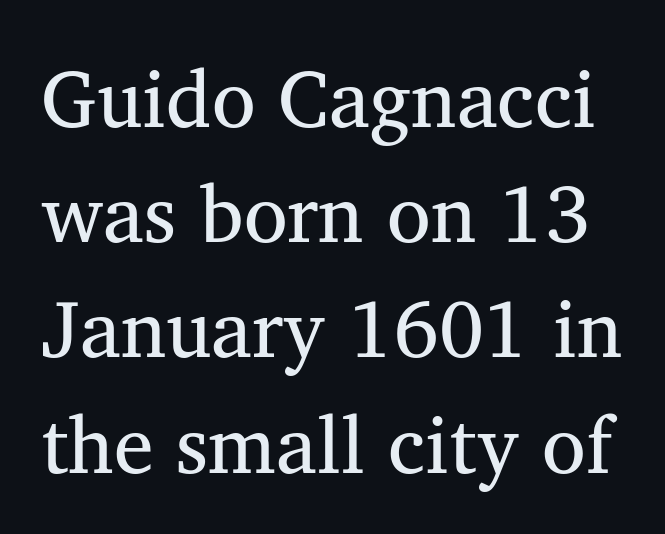
{"serif": "yes", "italic": "no", "bold": "no", "weight": "regular", "width": "normal", "stroke_contrast": "medium", "x_height": "medium", "monospaced": "no", "underline": "no", "line_spacing": "normal", "line_spacing_ratio": 1.44, "letter_spacing": "normal", "letter_spacing_em": 0.0, "glyph_px": 80}
